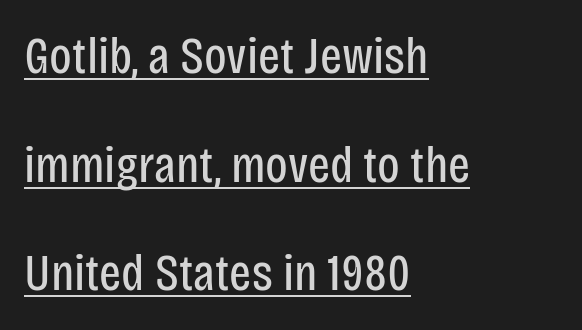
The image shows 52 px regular-weight, condensed sans-serif type, upright; set left-aligned, loose line spacing (2.09x), normal letter spacing, underlined; low stroke contrast and a large x-height.
